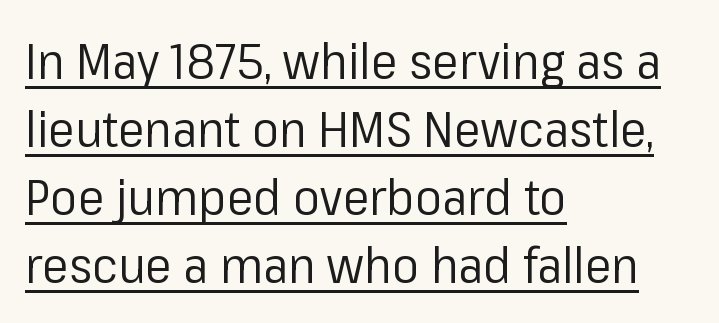
The image shows 50 px regular-weight sans-serif type, upright; set left-aligned, normal line spacing (1.36x), normal letter spacing, underlined; low stroke contrast and a medium x-height.
